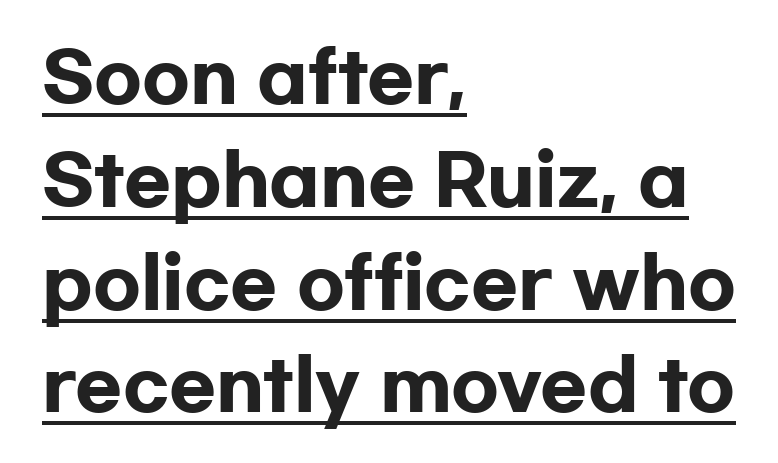
Q: Is the text bold? A: Yes.
Q: Is the text italic (slanted)? A: No, it is upright.
Q: Is the typeface a serif or a sans-serif typeface? A: Sans-serif.
Q: Is the text underlined? A: Yes.
Q: How is the paragraph aligned? A: Left-aligned.
Q: Is the spacing between letters normal or unusually wide? A: Normal.
Q: Is the spacing between lines tight, normal or loose? A: Normal.
Q: Width (condensed, normal, or wide)? A: Wide.
Q: Stroke contrast? A: Low.
Q: x-height? A: Medium.
Q: Monospaced? A: No.
